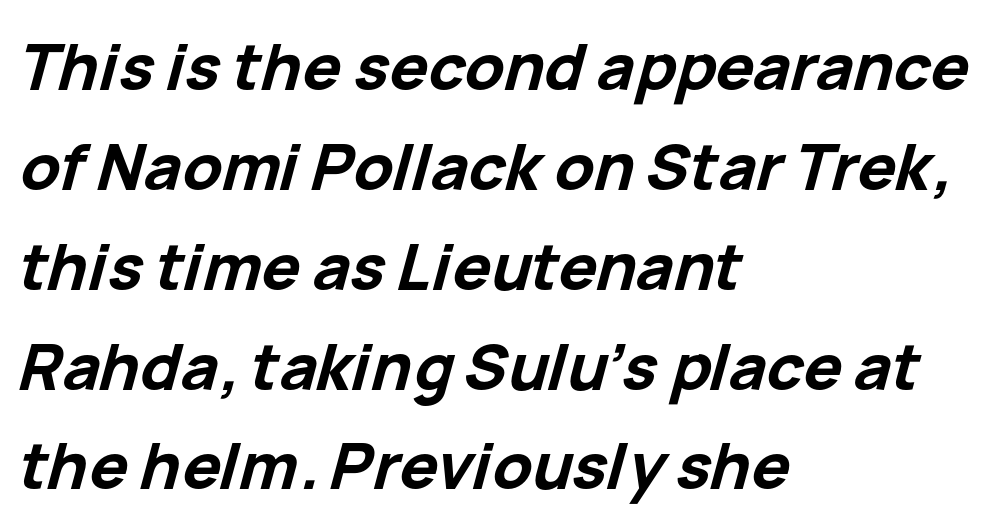
The line texture is even and compact thanks to regular tracking. Honestly, there is no underline to notice here at all. Every row of glyphs begins at an identical x-position on the left. Rows of type keep a routine distance in the vertical direction.
